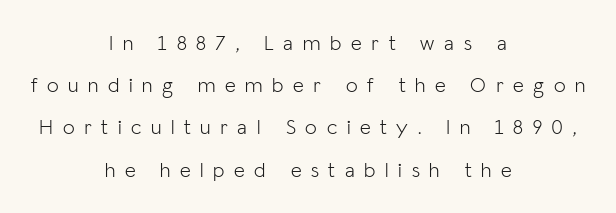
The image shows 21 px text type, upright; set centered, loose line spacing (2.01x), unusually wide letter spacing (+0.46 em), not underlined.
